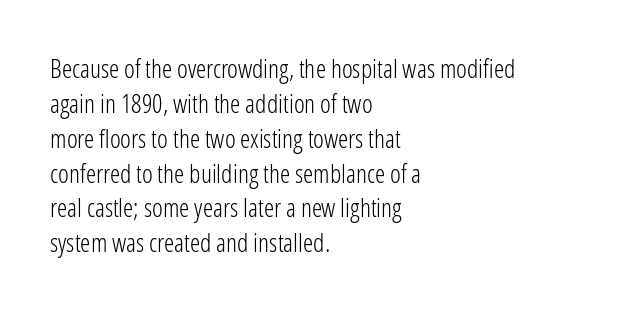
Q: Is the text bold? A: No.
Q: Is the text italic (slanted)? A: No, it is upright.
Q: Is the text underlined? A: No.
Q: How is the paragraph aligned? A: Left-aligned.
Q: Is the spacing between letters normal or unusually wide? A: Normal.
Q: Is the spacing between lines tight, normal or loose? A: Normal.
